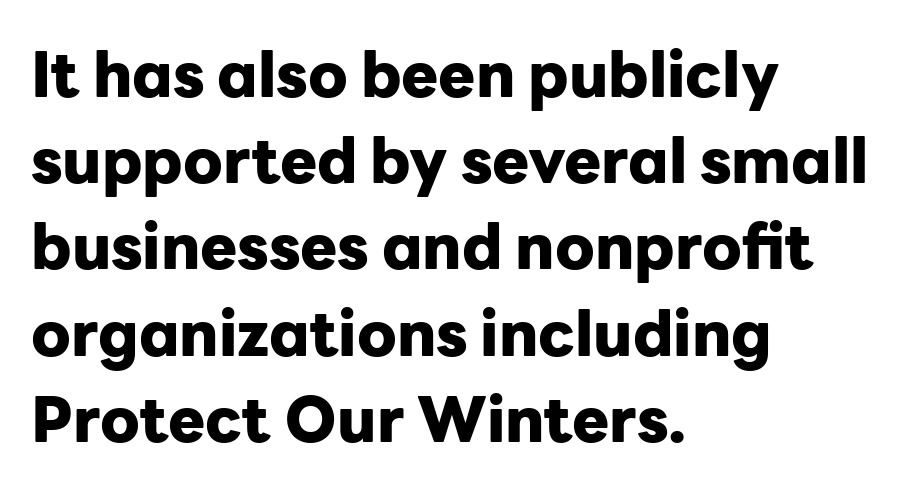
The image shows 62 px heavy sans-serif type, upright; set left-aligned, normal line spacing (1.39x), normal letter spacing, not underlined; low stroke contrast and a medium x-height.
